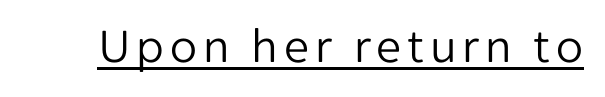
Q: Is the text bold? A: No.
Q: Is the text italic (slanted)? A: No, it is upright.
Q: Is the typeface a serif or a sans-serif typeface? A: Sans-serif.
Q: Is the text underlined? A: Yes.
Q: Width (condensed, normal, or wide)? A: Normal.
Q: Stroke contrast? A: Low.
Q: x-height? A: Medium.
Q: Monospaced? A: No.
